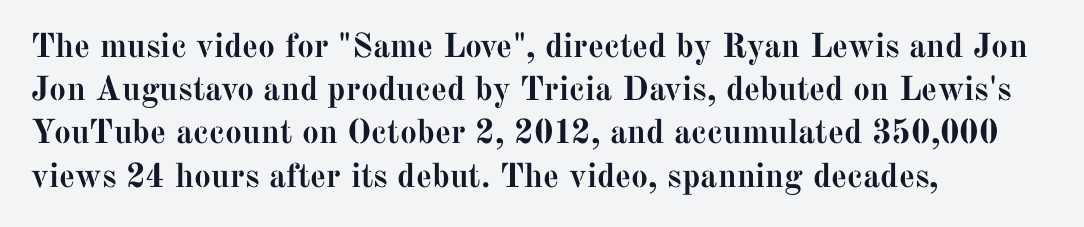
The space between consecutive lines is moderate. A typesetter would call this zero additional tracking. Unmarked baselines from the first word to the last. One-word summary of the alignment: left. Serif or sans? Serif — the stroke terminals have little feet. The passage shown is typed in a proportional face where columns would drift.
